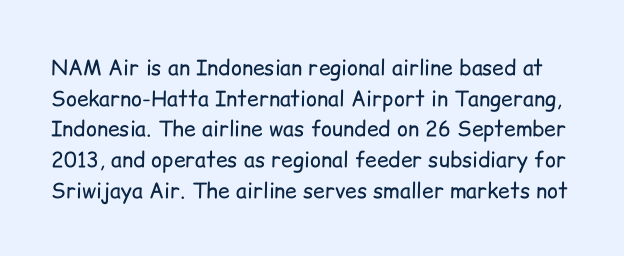
Italic? Not at all — the glyphs are vertical. Honestly, the row spacing looks completely unremarkable. Heaviness? Minimal to ordinary, like unemphasized prose. The letters sit at their default tracking, neither squeezed nor spread. Anything drawn beneath the words? Only blank space.
